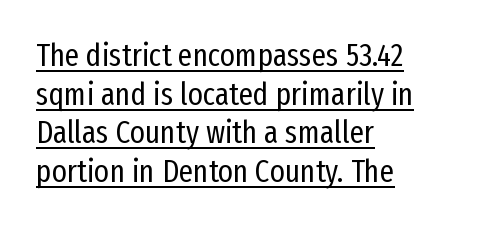
{"serif": "no", "italic": "no", "bold": "no", "weight": "regular", "width": "condensed", "stroke_contrast": "low", "x_height": "medium", "monospaced": "no", "underline": "yes", "align": "left", "line_spacing_ratio": 1.21, "letter_spacing": "normal", "letter_spacing_em": 0.0, "glyph_px": 32}
